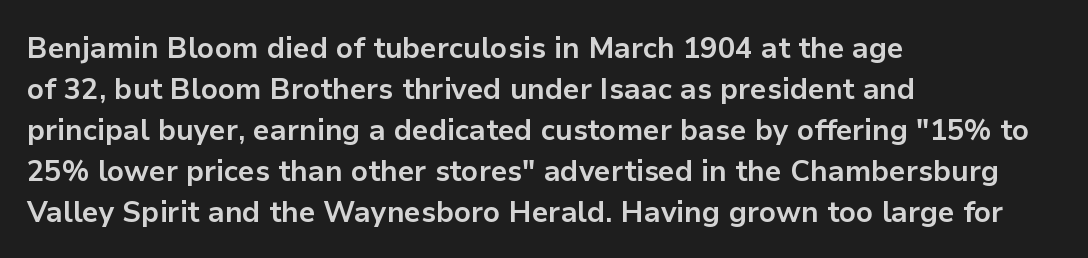
Q: Is the text bold? A: Yes.
Q: Is the text italic (slanted)? A: No, it is upright.
Q: Is the typeface a serif or a sans-serif typeface? A: Sans-serif.
Q: Is the text underlined? A: No.
Q: How is the paragraph aligned? A: Left-aligned.
Q: Is the spacing between letters normal or unusually wide? A: Normal.
Q: Is the spacing between lines tight, normal or loose? A: Normal.
Q: Width (condensed, normal, or wide)? A: Normal.
Q: Stroke contrast? A: Low.
Q: x-height? A: Medium.
Q: Monospaced? A: No.
